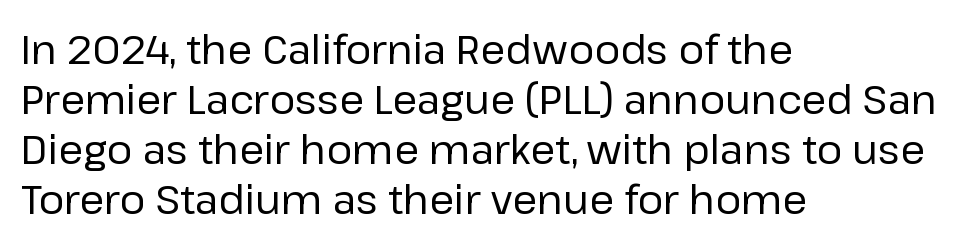
The image shows 40 px regular-weight sans-serif type, upright; set left-aligned, normal line spacing (1.25x), normal letter spacing, not underlined; low stroke contrast and a medium x-height.
